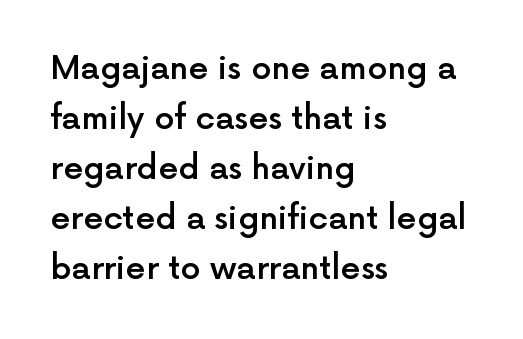
{"serif": "no", "italic": "no", "bold": "semi", "weight": "semibold", "width": "normal", "x_height": "medium", "monospaced": "no", "underline": "no", "align": "left", "line_spacing": "normal", "line_spacing_ratio": 1.56, "letter_spacing": "normal", "letter_spacing_em": 0.0, "glyph_px": 32}
